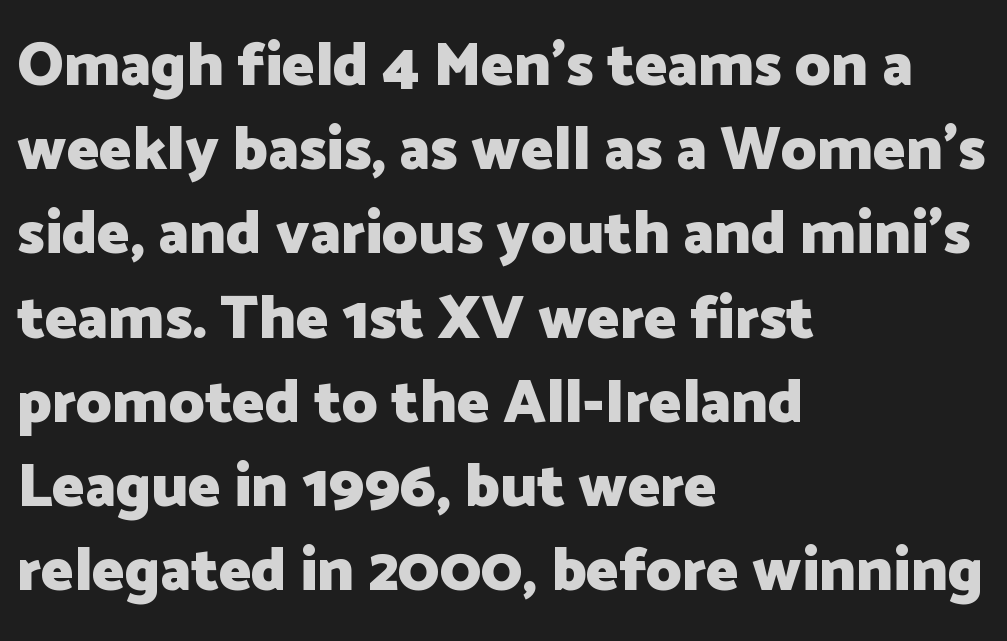
{"serif": "no", "italic": "no", "bold": "yes", "weight": "heavy", "width": "normal", "stroke_contrast": "low", "x_height": "medium", "monospaced": "no", "underline": "no", "align": "left", "line_spacing": "normal", "line_spacing_ratio": 1.38, "letter_spacing": "normal", "letter_spacing_em": 0.0, "glyph_px": 61}
